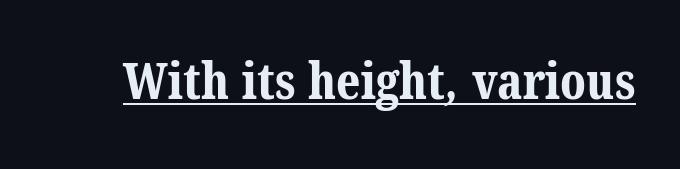
Glyph-to-glyph distance matches everyday printed text. The face used here has the dense, thick strokes of a bold. These lines are rendered in a variable-pitch font. The letters carry serifs — small finishing strokes at the ends of their stems. A typographer would call this underscored text.
